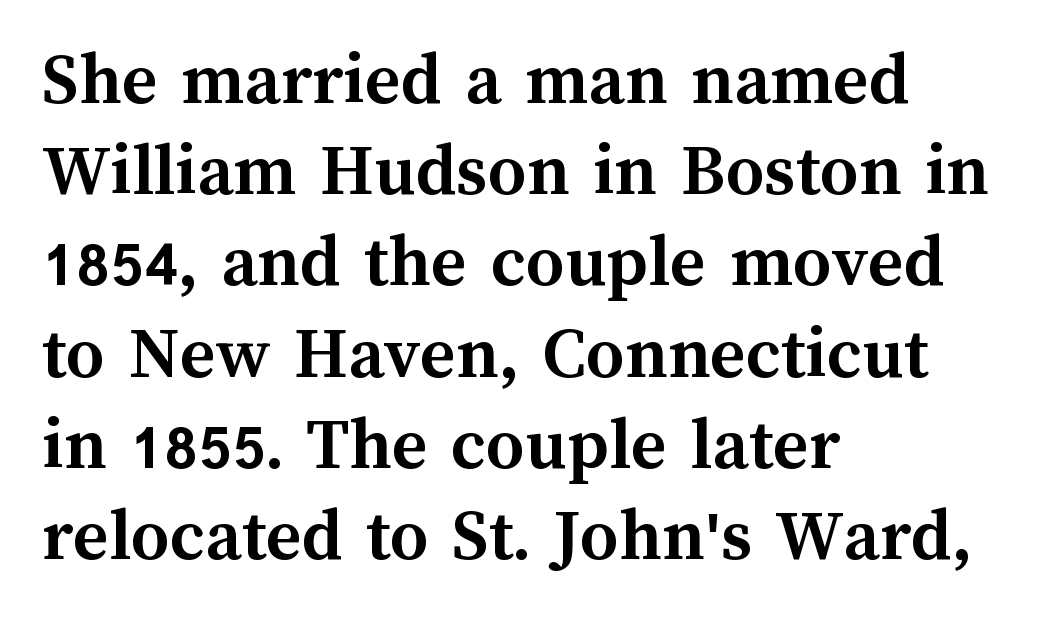
The image shows 76 px semibold type, upright; set left-aligned, line spacing 1.2x, normal letter spacing, not underlined; medium stroke contrast and a medium x-height.
